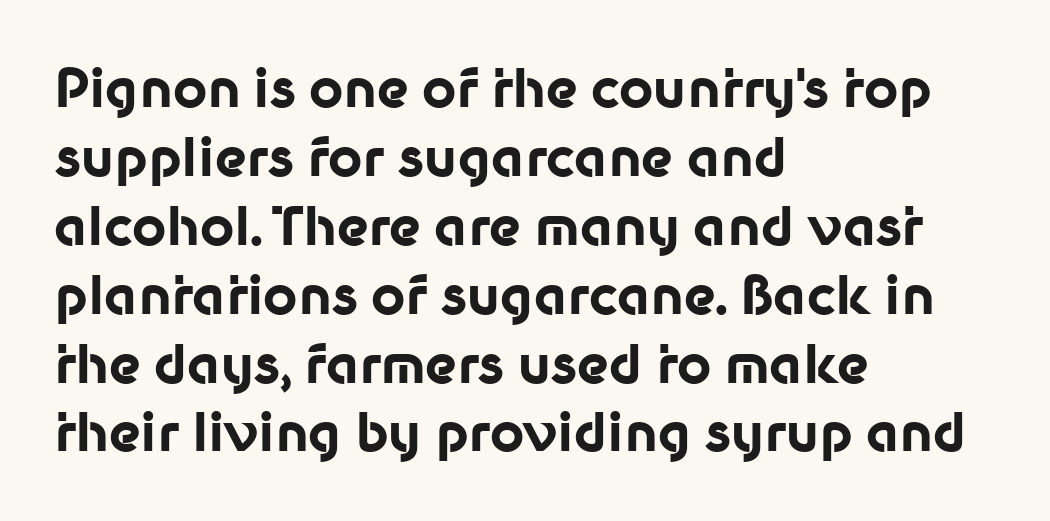
{"serif": "no", "italic": "no", "bold": "yes", "weight": "bold", "width": "normal", "stroke_contrast": "low", "x_height": "medium", "monospaced": "no", "underline": "no", "align": "left", "line_spacing": "normal", "line_spacing_ratio": 1.3, "letter_spacing": "normal", "letter_spacing_em": 0.0, "glyph_px": 53}
